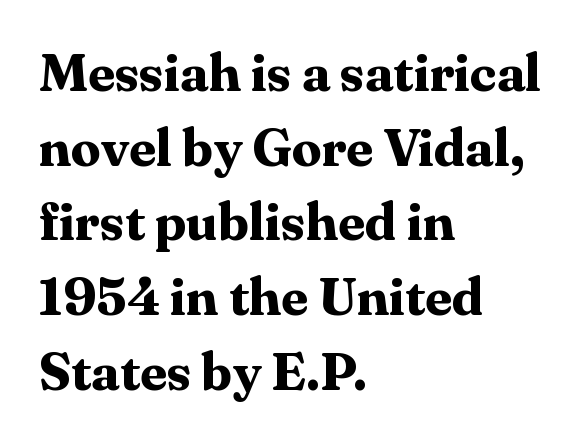
The image shows 53 px bold serif type, upright; set left-aligned, normal line spacing (1.41x), normal letter spacing, not underlined; medium stroke contrast and a medium x-height.
